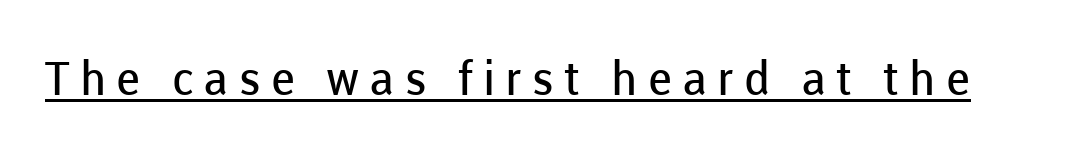
Q: Is the text bold? A: No.
Q: Is the text italic (slanted)? A: No, it is upright.
Q: Is the typeface a serif or a sans-serif typeface? A: Sans-serif.
Q: Is the text underlined? A: Yes.
Q: Is the spacing between letters normal or unusually wide? A: Unusually wide.
Q: Width (condensed, normal, or wide)? A: Normal.
Q: Stroke contrast? A: Low.
Q: x-height? A: Medium.
Q: Monospaced? A: No.
